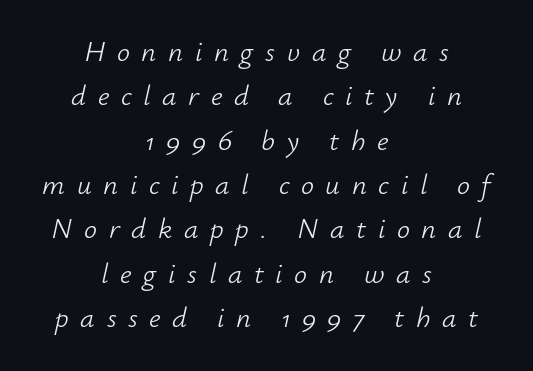
Q: Is the text bold? A: No.
Q: Is the text italic (slanted)? A: Yes, it leans right by about 12 degrees.
Q: Is the text underlined? A: No.
Q: How is the paragraph aligned? A: Centered.
Q: Is the spacing between letters normal or unusually wide? A: Unusually wide.
Q: Is the spacing between lines tight, normal or loose? A: Normal.
Q: Width (condensed, normal, or wide)? A: Normal.
Q: Stroke contrast? A: Low.
Q: x-height? A: Small.
Q: Monospaced? A: No.
